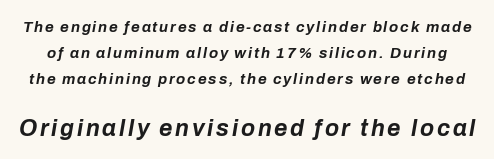
{"italic": "yes", "lean": "right", "slant_degrees": 10, "bold": "yes", "underline": "no", "line_spacing_ratio": 1.74, "larger_block": "second", "size_ratio": 1.53, "glyph_px": 23}
